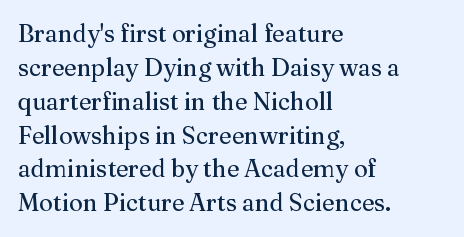
Decoration check: the copy has no underline. Teacher's note: observe the even left margin — that is flush-left alignment. Interline gaps are of average width in this sample. No chunkiness to these letters — they're not bold. These lines were composed using upright roman letters.
